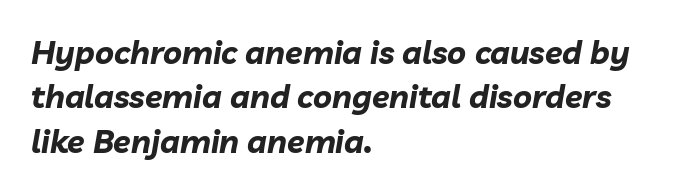
The image shows 32 px bold type, italic (leaning right); set left-aligned, normal line spacing (1.39x), normal letter spacing, not underlined; low stroke contrast and a medium x-height.
